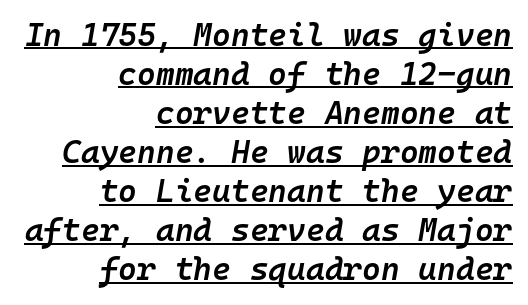
{"italic": "yes", "lean": "right", "slant_degrees": 10, "bold": "semi", "weight": "semibold", "width": "normal", "stroke_contrast": "low", "x_height": "medium", "monospaced": "yes", "underline": "yes", "align": "right", "line_spacing_ratio": 1.22, "letter_spacing": "normal", "letter_spacing_em": 0.0, "glyph_px": 32}
